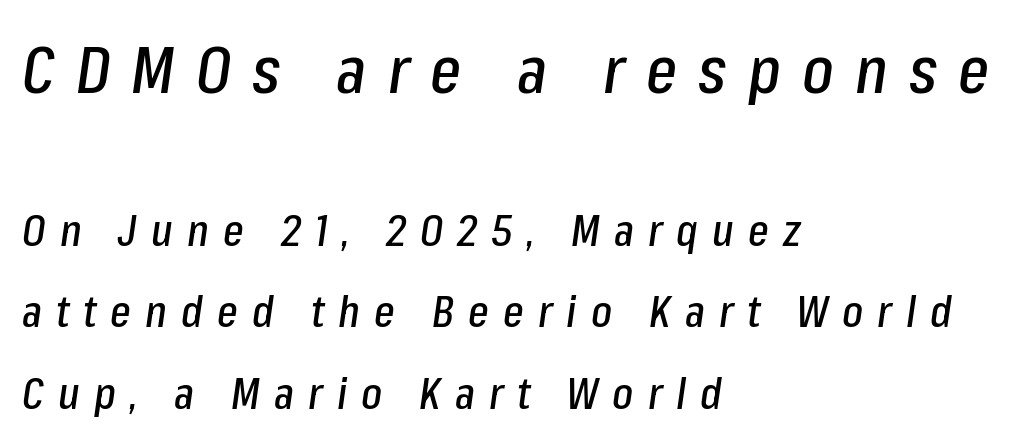
Q: Is the text italic (slanted)? A: Yes, it leans right by about 8 degrees.
Q: Is the text underlined? A: No.
Q: How is the paragraph aligned? A: Left-aligned.
Q: Is the spacing between letters normal or unusually wide? A: Unusually wide.
Q: Which block of text is set in a larger size, the first (top) or the second (bottom)? A: The first (top) one.
Q: Width (condensed, normal, or wide)? A: Condensed.
Q: Stroke contrast? A: Low.
Q: x-height? A: Medium.
Q: Monospaced? A: No.
